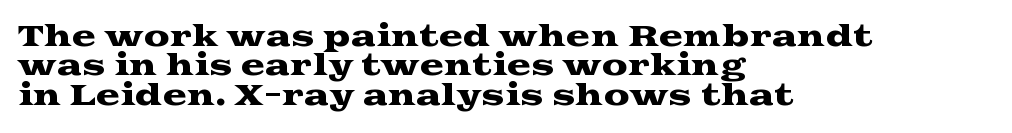
Q: Is the text italic (slanted)? A: No, it is upright.
Q: Is the typeface a serif or a sans-serif typeface? A: Serif.
Q: Is the text underlined? A: No.
Q: How is the paragraph aligned? A: Left-aligned.
Q: Is the spacing between letters normal or unusually wide? A: Normal.
Q: Is the spacing between lines tight, normal or loose? A: Tight.
Q: Width (condensed, normal, or wide)? A: Wide.
Q: Stroke contrast? A: Medium.
Q: x-height? A: Medium.
Q: Monospaced? A: No.
